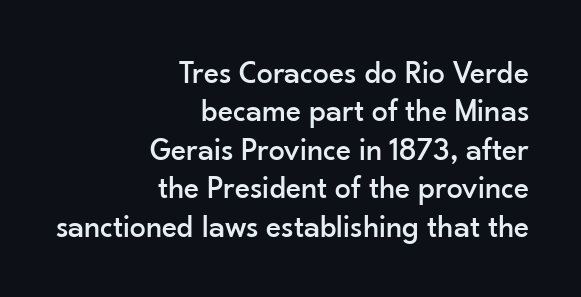
Designer's note — italics off, roman on. These lines are rendered in a variable-pitch font. Spacing between characters is what you'd get straight out of the box. One-word summary of the alignment: right. Examine the stroke ends and you'll find no serifs.
